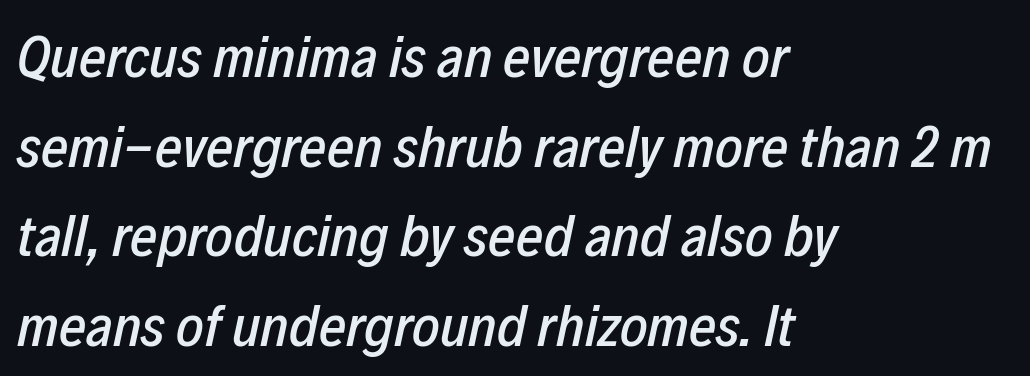
Q: Is the text italic (slanted)? A: Yes, it leans right by about 12 degrees.
Q: Is the text underlined? A: No.
Q: How is the paragraph aligned? A: Left-aligned.
Q: Is the spacing between letters normal or unusually wide? A: Normal.
Q: Is the spacing between lines tight, normal or loose? A: Normal.
Q: Width (condensed, normal, or wide)? A: Condensed.
Q: Stroke contrast? A: Low.
Q: x-height? A: Medium.
Q: Monospaced? A: No.
